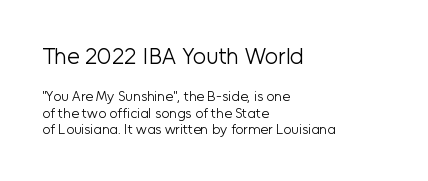
The image shows 23 px text type, upright; set left-aligned, line spacing 1.17x, normal letter spacing, not underlined; the first (top) block is 1.64x larger.
